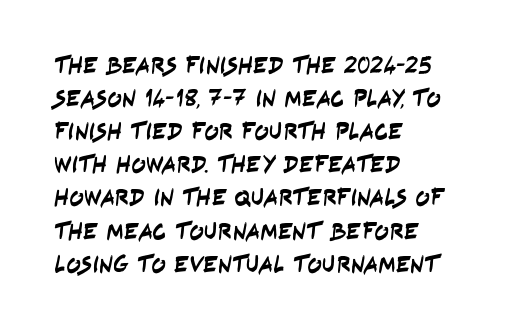
{"underline": "no", "align": "left", "line_spacing": "normal", "line_spacing_ratio": 1.38, "letter_spacing": "normal", "letter_spacing_em": 0.0, "glyph_px": 24}
